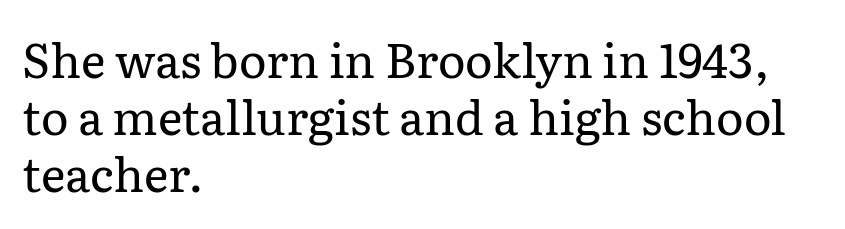
The image shows 47 px regular-weight serif type, upright; set left-aligned, line spacing 1.21x, normal letter spacing, not underlined; low stroke contrast and a medium x-height.
